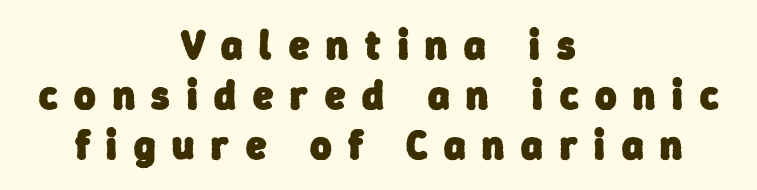
Serifs: no, the terminals of the letterforms are clean. These lines are rendered in a variable-pitch font. This sample uses expanded letter spacing, leaving extra air between glyphs. Reading down the block, each line starts at a different indent, mirrored at its end. What weight is shown? A full bold with thick strokes.
